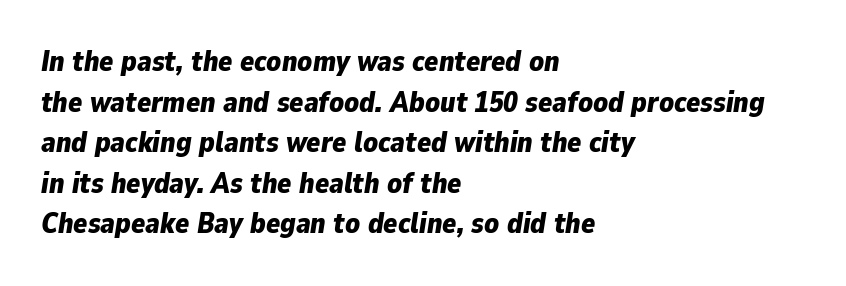
Q: Is the text bold? A: Yes.
Q: Is the text italic (slanted)? A: Yes, it leans right by about 9 degrees.
Q: Is the text underlined? A: No.
Q: How is the paragraph aligned? A: Left-aligned.
Q: Is the spacing between letters normal or unusually wide? A: Normal.
Q: Is the spacing between lines tight, normal or loose? A: Normal.
Q: Width (condensed, normal, or wide)? A: Normal.
Q: Stroke contrast? A: Low.
Q: x-height? A: Medium.
Q: Monospaced? A: No.
